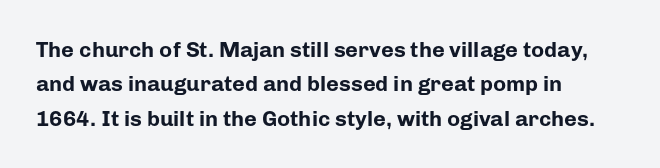
The image shows 22 px bold type, upright; set left-aligned, normal line spacing (1.56x), normal letter spacing, not underlined.
